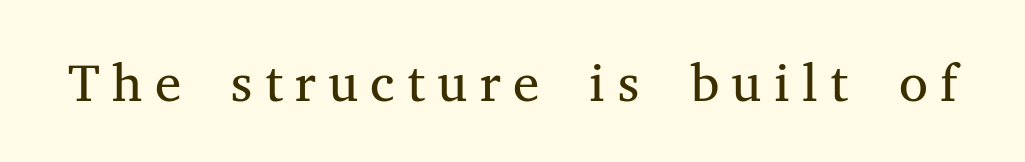
This sample uses an upright cut, with every glyph sitting square on the baseline. Check the space under the baseline: it is left empty. Do the characters align in a grid? No, the font is proportional. The passage shown is typeset with a serif family.
